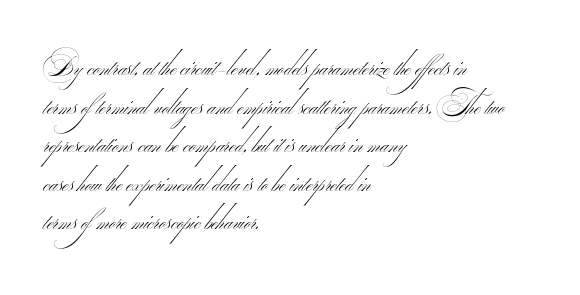
{"bold": "no", "underline": "no", "align": "left", "line_spacing": "normal", "line_spacing_ratio": 1.43, "letter_spacing": "normal", "letter_spacing_em": 0.0, "glyph_px": 27}
